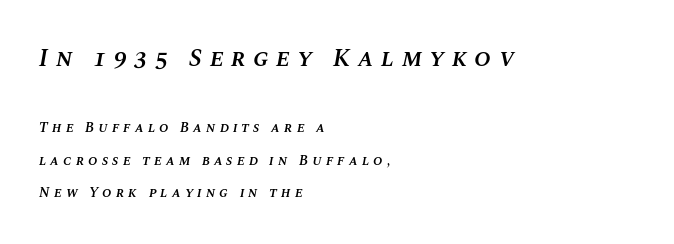
{"italic": "yes", "lean": "right", "slant_degrees": 10, "bold": "semi", "underline": "no", "align": "left", "line_spacing": "loose", "line_spacing_ratio": 2.33, "letter_spacing": "wide", "letter_spacing_em": 0.29, "larger_block": "first", "size_ratio": 1.79, "glyph_px": 25}
